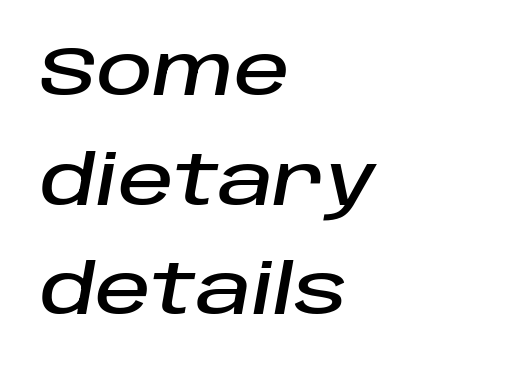
Q: Is the text italic (slanted)? A: Yes, it leans right by about 10 degrees.
Q: Is the text underlined? A: No.
Q: How is the paragraph aligned? A: Left-aligned.
Q: Is the spacing between letters normal or unusually wide? A: Normal.
Q: Is the spacing between lines tight, normal or loose? A: Normal.
Q: Width (condensed, normal, or wide)? A: Normal.
Q: Stroke contrast? A: Low.
Q: x-height? A: Large.
Q: Monospaced? A: No.
